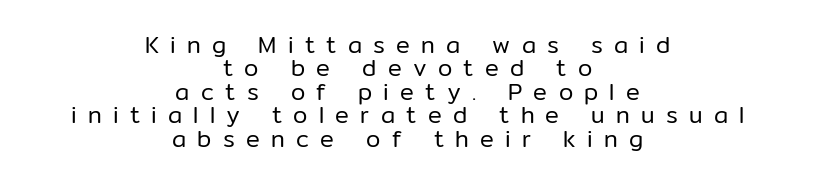
{"italic": "no", "bold": "no", "underline": "no", "align": "center", "line_spacing": "tight", "line_spacing_ratio": 1.02, "letter_spacing": "wide", "letter_spacing_em": 0.49, "glyph_px": 23}
